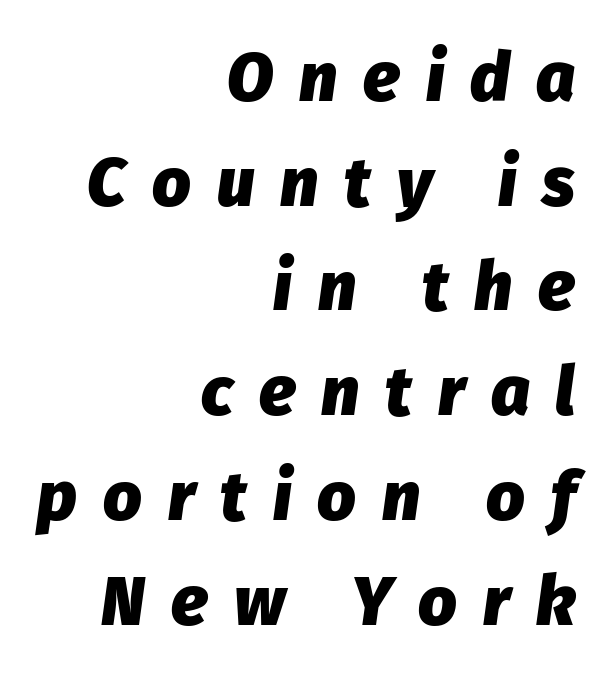
Q: Is the text bold? A: Yes.
Q: Is the text italic (slanted)? A: Yes, it leans right by about 8 degrees.
Q: Is the text underlined? A: No.
Q: How is the paragraph aligned? A: Right-aligned.
Q: Is the spacing between letters normal or unusually wide? A: Unusually wide.
Q: Is the spacing between lines tight, normal or loose? A: Normal.
Q: Width (condensed, normal, or wide)? A: Normal.
Q: Stroke contrast? A: Low.
Q: x-height? A: Medium.
Q: Monospaced? A: No.
